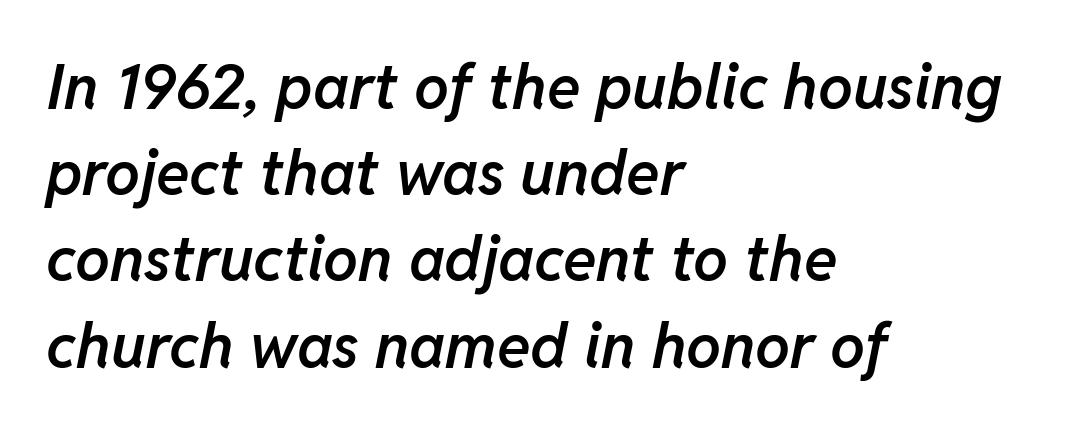
Spacing verdict: proportional, widths tailored to each character. Type without underlining. Emphasis by weight is partial: semibold. The paragraph shown leans on its left margin. Characters are canted at an angle relative to the baseline's perpendicular. How would I describe the line gaps? Plain and ordinary.
